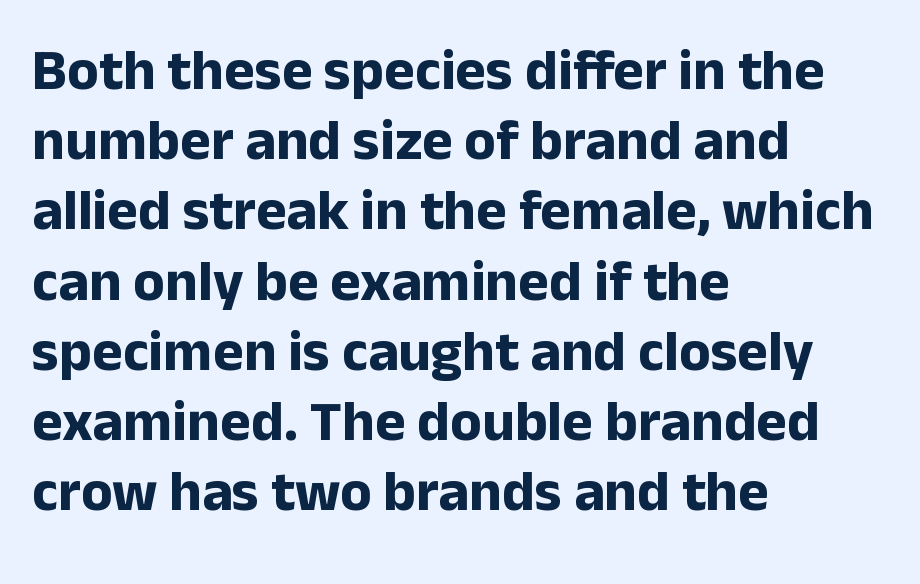
Q: Is the text bold? A: Yes.
Q: Is the text italic (slanted)? A: No, it is upright.
Q: Is the typeface a serif or a sans-serif typeface? A: Sans-serif.
Q: Is the text underlined? A: No.
Q: How is the paragraph aligned? A: Left-aligned.
Q: Is the spacing between letters normal or unusually wide? A: Normal.
Q: Width (condensed, normal, or wide)? A: Normal.
Q: Stroke contrast? A: Low.
Q: x-height? A: Medium.
Q: Monospaced? A: No.
